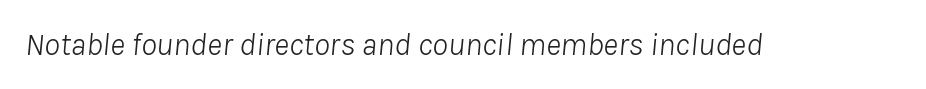
The weight tops out at a normal text grade. Unmarked baselines from the first word to the last. The letters are slanted; this is an italic face. Do the characters align in a grid? No, the font is proportional.
